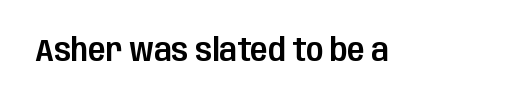
Q: Is the text italic (slanted)? A: No, it is upright.
Q: Is the typeface a serif or a sans-serif typeface? A: Sans-serif.
Q: Is the text underlined? A: No.
Q: Is the spacing between letters normal or unusually wide? A: Normal.
Q: Width (condensed, normal, or wide)? A: Condensed.
Q: Stroke contrast? A: Low.
Q: x-height? A: Large.
Q: Monospaced? A: No.
